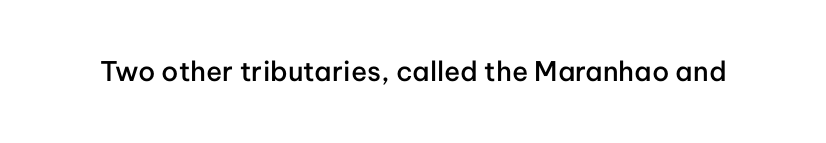
The image shows 27 px text type, upright; set normal letter spacing, not underlined.
